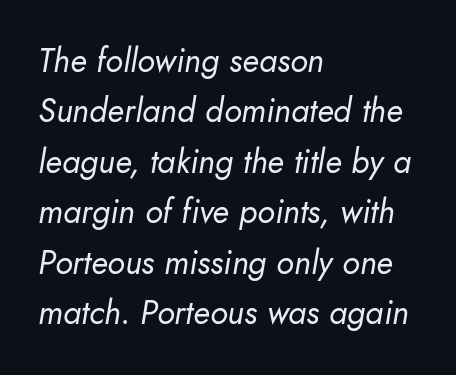
The image shows 33 px regular-weight type, italic (leaning right); set left-aligned, normal line spacing (1.53x), normal letter spacing, not underlined; low stroke contrast and a small x-height.
